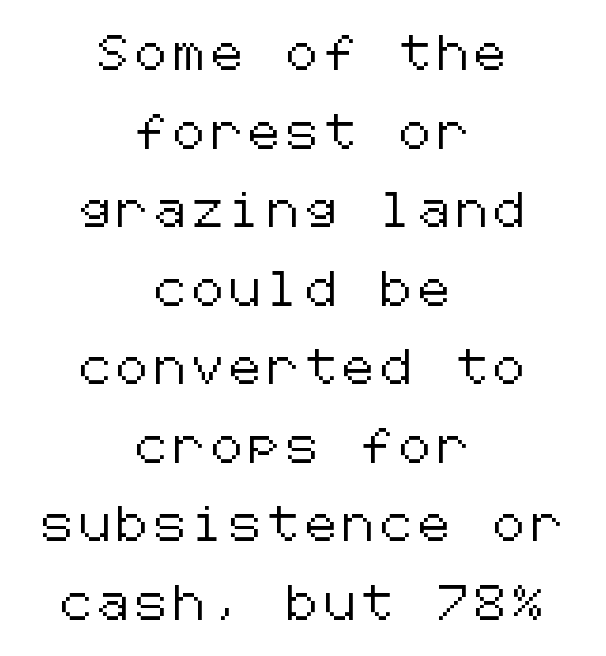
{"serif": "no", "italic": "no", "width": "normal", "stroke_contrast": "low", "x_height": "medium", "underline": "no", "align": "center", "line_spacing": "loose", "line_spacing_ratio": 2.31, "letter_spacing": "wide", "letter_spacing_em": 0.22, "glyph_px": 34}
